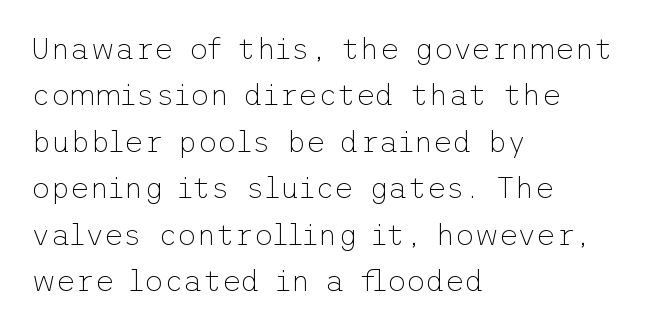
Q: Is the text bold? A: No.
Q: Is the text italic (slanted)? A: No, it is upright.
Q: Is the typeface a serif or a sans-serif typeface? A: Sans-serif.
Q: Is the text underlined? A: No.
Q: How is the paragraph aligned? A: Left-aligned.
Q: Is the spacing between letters normal or unusually wide? A: Normal.
Q: Is the spacing between lines tight, normal or loose? A: Normal.
Q: Width (condensed, normal, or wide)? A: Normal.
Q: Stroke contrast? A: Low.
Q: x-height? A: Medium.
